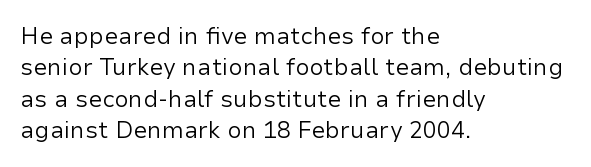
{"italic": "no", "bold": "no", "underline": "no", "align": "left", "line_spacing": "normal", "line_spacing_ratio": 1.36, "letter_spacing": "normal", "letter_spacing_em": 0.0, "glyph_px": 23}
